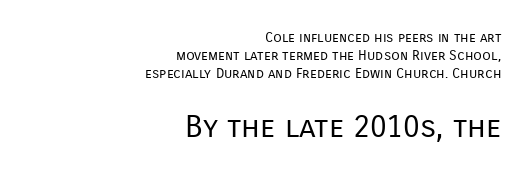
Q: Is the text bold? A: No.
Q: Is the text italic (slanted)? A: No, it is upright.
Q: Is the typeface a serif or a sans-serif typeface? A: Sans-serif.
Q: Is the text underlined? A: No.
Q: How is the paragraph aligned? A: Right-aligned.
Q: Is the spacing between letters normal or unusually wide? A: Normal.
Q: Is the spacing between lines tight, normal or loose? A: Normal.
Q: Which block of text is set in a larger size, the first (top) or the second (bottom)? A: The second (bottom) one.
Q: Width (condensed, normal, or wide)? A: Normal.
Q: Stroke contrast? A: Low.
Q: x-height? A: Medium.
Q: Monospaced? A: No.
